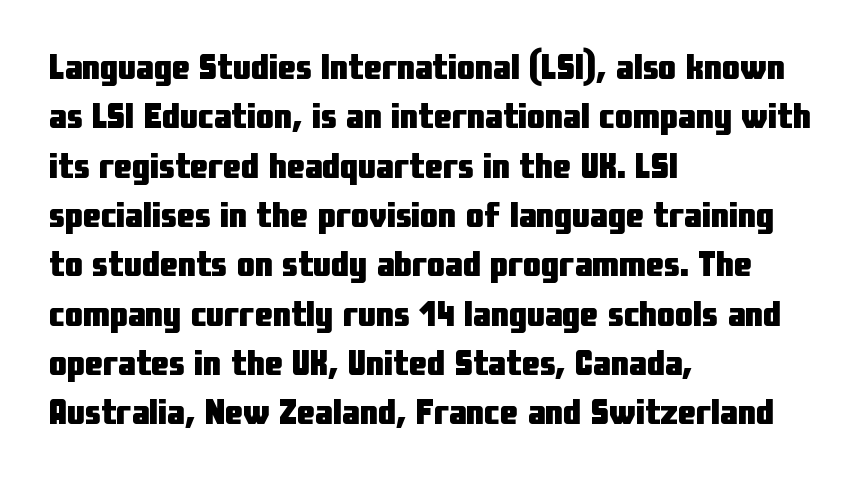
Q: Is the text bold? A: Yes.
Q: Is the text italic (slanted)? A: No, it is upright.
Q: Is the typeface a serif or a sans-serif typeface? A: Sans-serif.
Q: Is the text underlined? A: No.
Q: How is the paragraph aligned? A: Left-aligned.
Q: Is the spacing between letters normal or unusually wide? A: Normal.
Q: Is the spacing between lines tight, normal or loose? A: Normal.
Q: Width (condensed, normal, or wide)? A: Condensed.
Q: Stroke contrast? A: Low.
Q: x-height? A: Medium.
Q: Monospaced? A: No.
